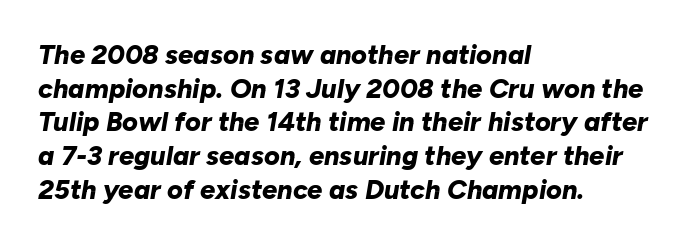
The image shows 27 px bold type, italic (leaning right); set left-aligned, normal line spacing (1.25x), normal letter spacing, not underlined.
